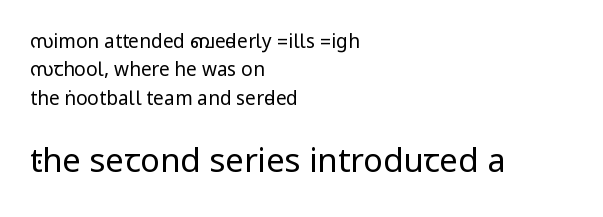
The image shows 33 px regular-weight, condensed sans-serif type, upright; set left-aligned, normal line spacing (1.49x), normal letter spacing, not underlined; the second (bottom) block is 1.74x larger; low stroke contrast.
